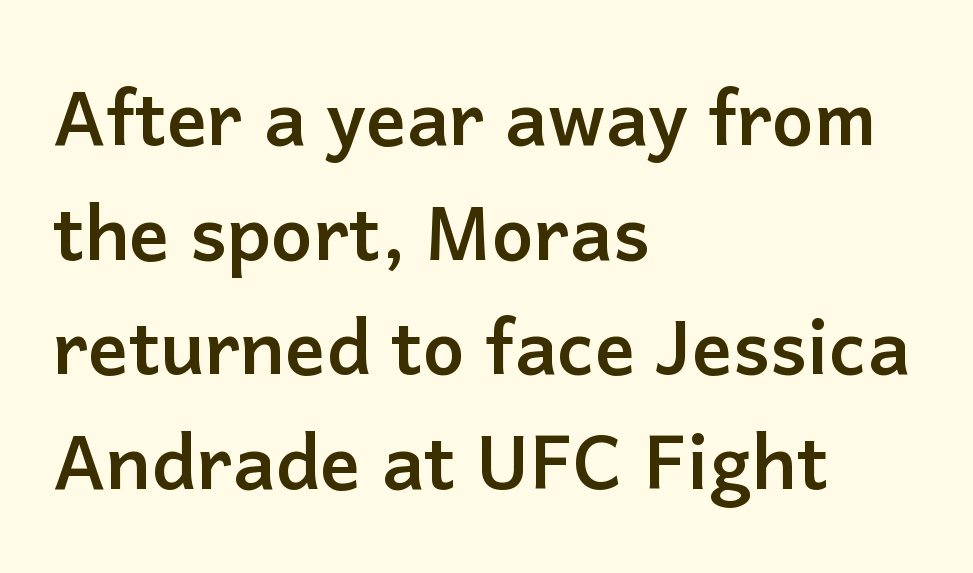
Is there any slant? The stems are plumb. These lines sit exactly where default settings would place them. Weight check: bold — yes, fully. Each line starts at the same left margin while the right side varies. Default kerning and tracking; the words read as compact shapes. No feet cap the strokes, marking this as sans-serif type.
